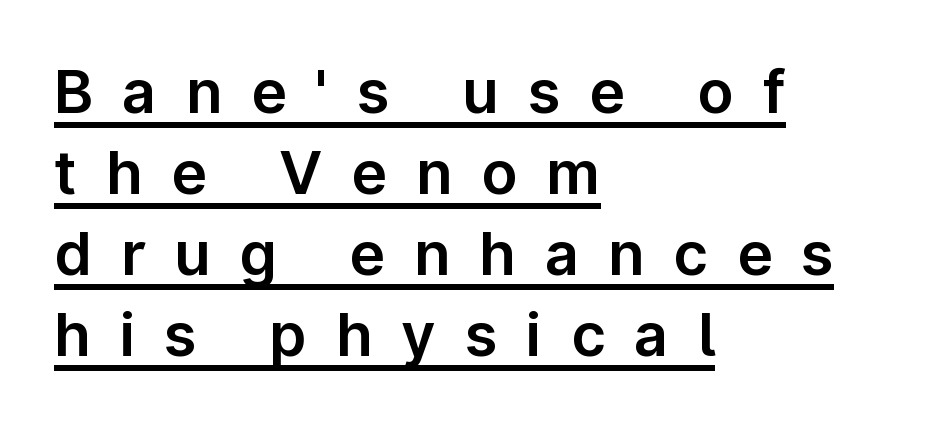
The vertical gap from one line to the next is medium. Tracking value appears strongly positive — letters spread wide. Ordinary non-slanted type is in use. The typeface chosen for these lines omits serifs.
